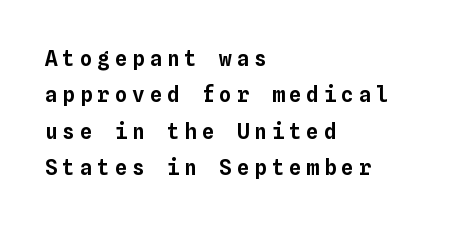
The image shows 21 px text type, upright; set left-aligned, line spacing 1.73x, unusually wide letter spacing (+0.23 em), not underlined.
